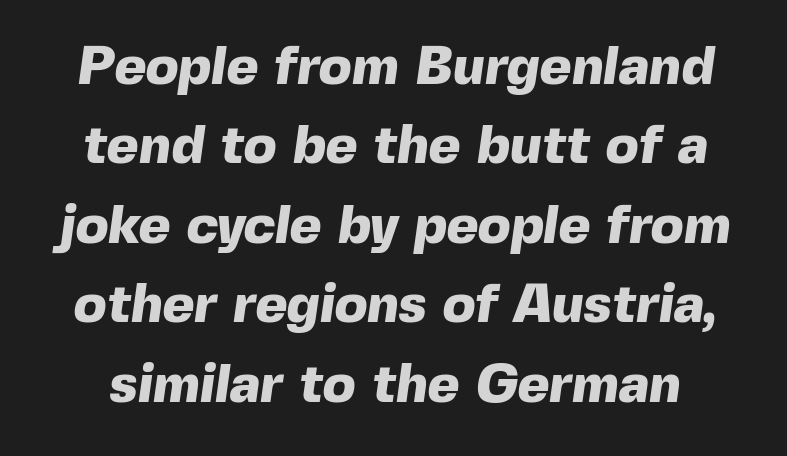
The letterforms sit shoulder to shoulder at normal distance. Clear beneath every line of the passage. The face used here is a sans, in the tradition of grotesques and geometrics. Do the characters align in a grid? No, the font is proportional.
